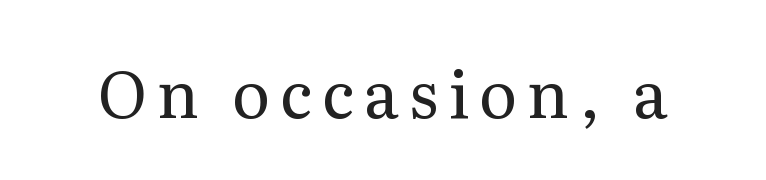
Q: Is the text bold? A: No.
Q: Is the text italic (slanted)? A: No, it is upright.
Q: Is the typeface a serif or a sans-serif typeface? A: Serif.
Q: Is the text underlined? A: No.
Q: Width (condensed, normal, or wide)? A: Normal.
Q: Stroke contrast? A: Medium.
Q: x-height? A: Medium.
Q: Monospaced? A: No.
